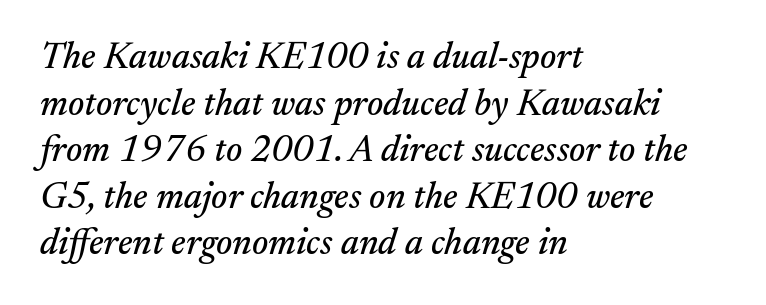
{"serif": "yes", "italic": "yes", "lean": "right", "slant_degrees": 17, "width": "normal", "stroke_contrast": "medium", "x_height": "small", "monospaced": "no", "underline": "no", "align": "left", "line_spacing": "normal", "line_spacing_ratio": 1.26, "letter_spacing": "normal", "letter_spacing_em": 0.0, "glyph_px": 37}
